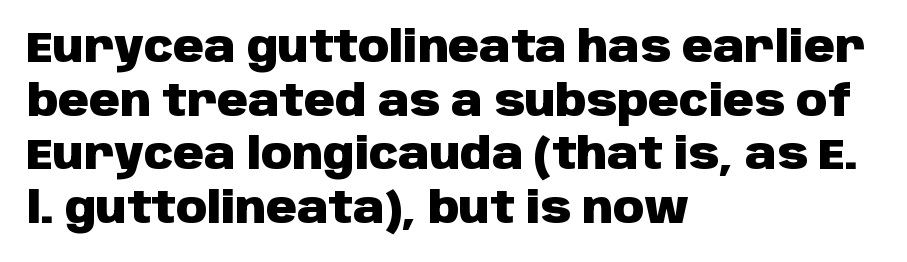
Q: Is the text bold? A: Yes.
Q: Is the text italic (slanted)? A: No, it is upright.
Q: Is the typeface a serif or a sans-serif typeface? A: Sans-serif.
Q: Is the text underlined? A: No.
Q: How is the paragraph aligned? A: Left-aligned.
Q: Is the spacing between letters normal or unusually wide? A: Normal.
Q: Is the spacing between lines tight, normal or loose? A: Normal.
Q: Width (condensed, normal, or wide)? A: Normal.
Q: Stroke contrast? A: Low.
Q: x-height? A: Large.
Q: Monospaced? A: No.
